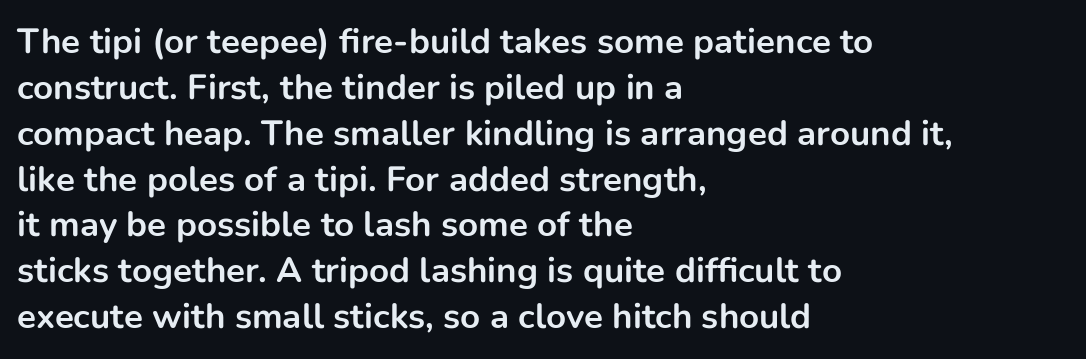
The image shows 35 px bold sans-serif type, upright; set left-aligned, normal line spacing (1.31x), normal letter spacing, not underlined; low stroke contrast and a medium x-height.
